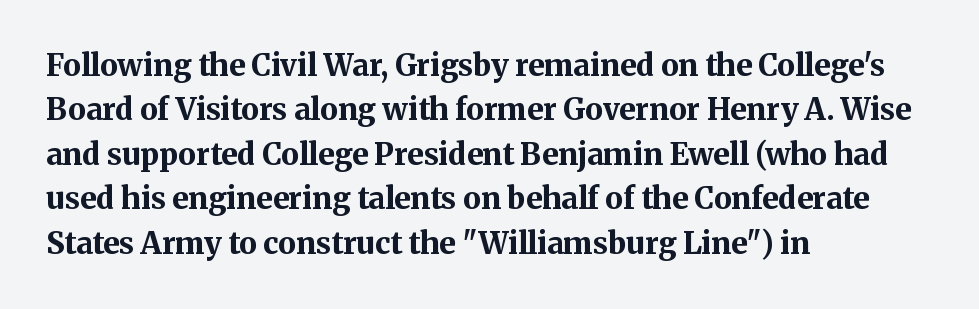
Yep, those are serifs on the letters. You can tell it's not italic because the verticals are truly vertical. The letters are bold, with thick, heavy strokes. The rows are spaced the way most documents space them. Each row of text sits above clean, open space.
